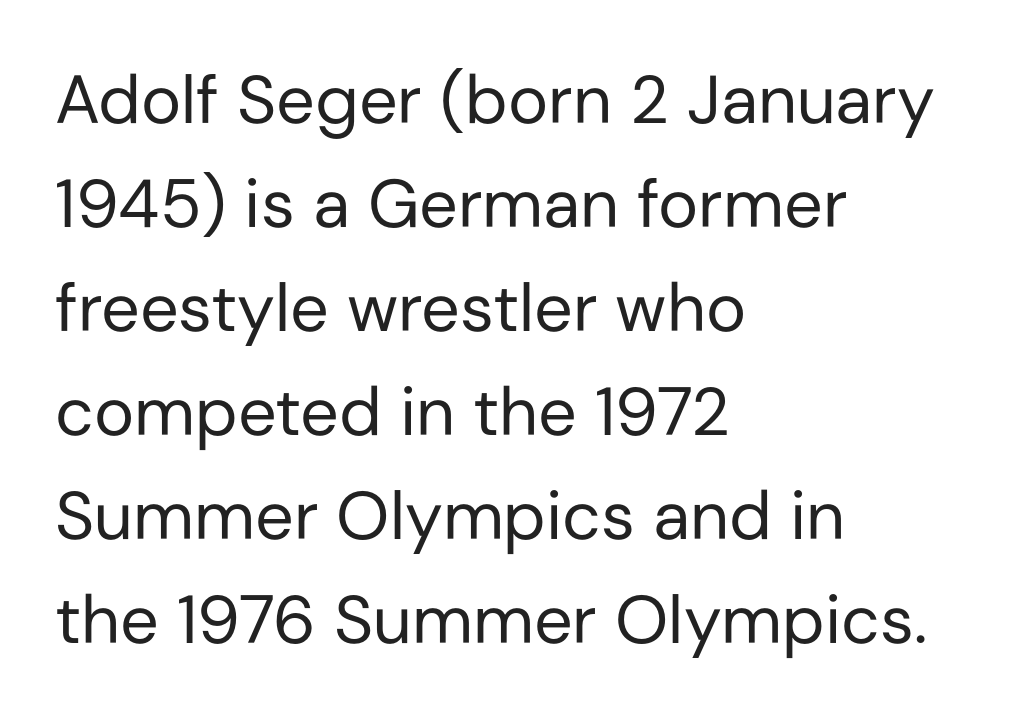
How are the letters spaced? Ordinarily, with no added tracking. Only glyphs here, with clear space below each row. Stem width sits at or under what a default text font uses. What kind of face is this? One without serifs — a sans.
